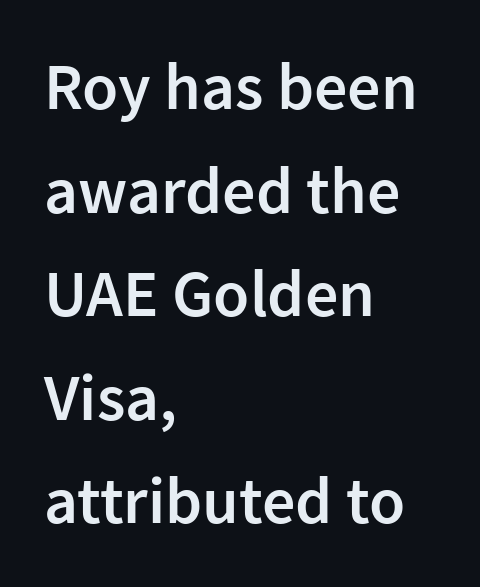
Q: Is the text bold? A: Semi-bold.
Q: Is the text italic (slanted)? A: No, it is upright.
Q: Is the typeface a serif or a sans-serif typeface? A: Sans-serif.
Q: Is the text underlined? A: No.
Q: How is the paragraph aligned? A: Left-aligned.
Q: Is the spacing between letters normal or unusually wide? A: Normal.
Q: Is the spacing between lines tight, normal or loose? A: Normal.
Q: Width (condensed, normal, or wide)? A: Normal.
Q: Stroke contrast? A: Low.
Q: x-height? A: Medium.
Q: Monospaced? A: No.
